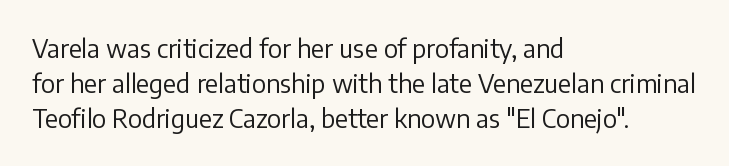
Nobody drew a line under any word here. The passage is arranged the way most books set body copy — flush left. Is the stroke heavy? The answer is a plain regular-or-lighter. Nobody touched the tracking dial on this one. A roman cut, with each character standing at attention. The space between consecutive lines is moderate.
